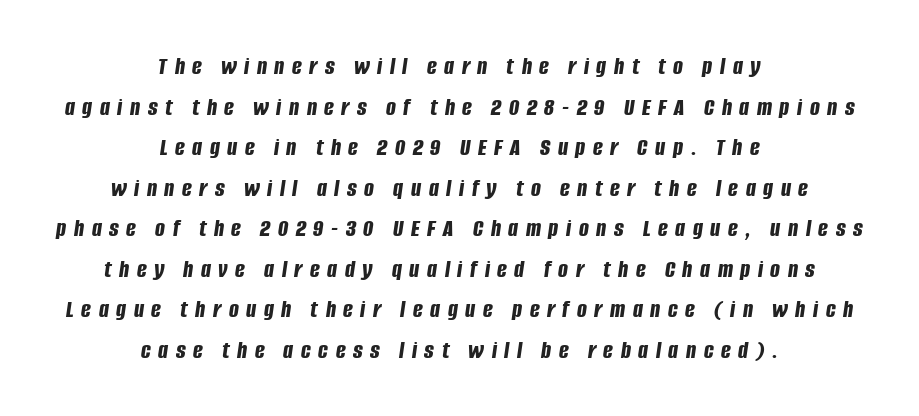
Horizontally, the lines are justified to the midpoint only. Does the weight exceed regular? Yes, all the way to bold. Does the lettering tilt? It does — this is italic. The strip under each line holds only bare page. Leading: standard.
